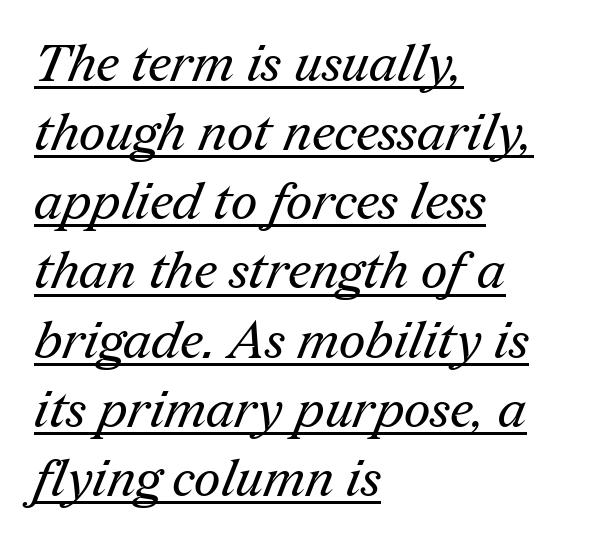
Q: Is the text bold? A: No.
Q: Is the typeface a serif or a sans-serif typeface? A: Serif.
Q: Is the text underlined? A: Yes.
Q: How is the paragraph aligned? A: Left-aligned.
Q: Is the spacing between letters normal or unusually wide? A: Normal.
Q: Is the spacing between lines tight, normal or loose? A: Normal.
Q: Width (condensed, normal, or wide)? A: Normal.
Q: Stroke contrast? A: Medium.
Q: x-height? A: Medium.
Q: Monospaced? A: No.
